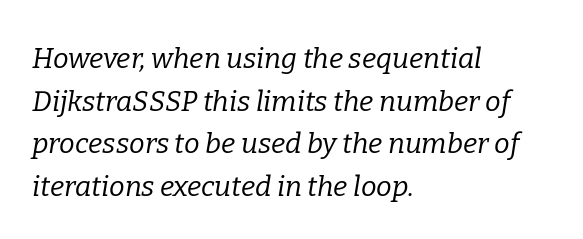
Q: Is the text bold? A: No.
Q: Is the text italic (slanted)? A: Yes, it leans right by about 9 degrees.
Q: Is the typeface a serif or a sans-serif typeface? A: Serif.
Q: Is the text underlined? A: No.
Q: How is the paragraph aligned? A: Left-aligned.
Q: Is the spacing between letters normal or unusually wide? A: Normal.
Q: Is the spacing between lines tight, normal or loose? A: Normal.
Q: Width (condensed, normal, or wide)? A: Normal.
Q: Stroke contrast? A: Low.
Q: x-height? A: Medium.
Q: Monospaced? A: No.
